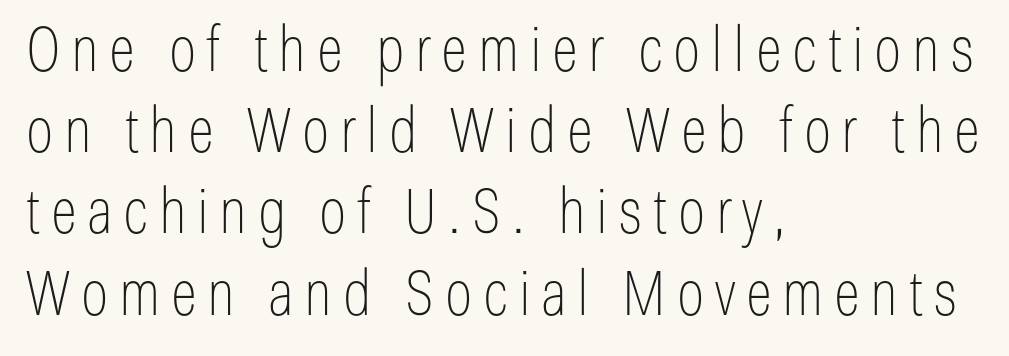
The image shows 62 px thin, condensed sans-serif type, upright; set left-aligned, normal line spacing (1.31x), not underlined; low stroke contrast and a medium x-height.
